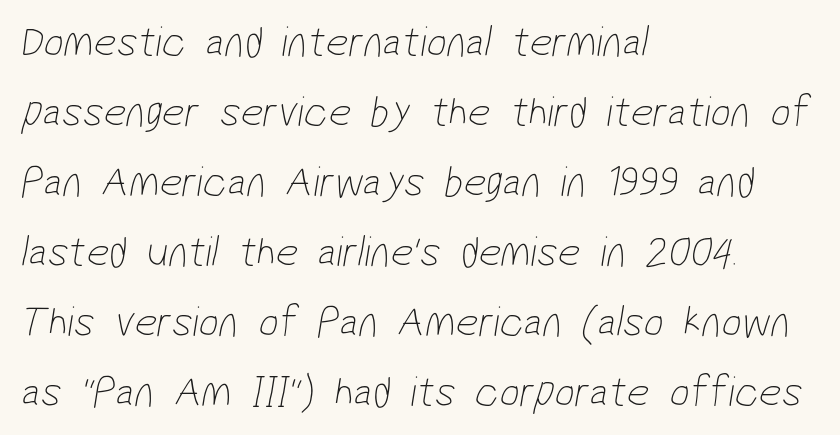
Weight: in the light-to-regular range. The characters display no serif detailing; their extremities are plain. The text block is weighted toward the left margin, trailing off unevenly rightward. This rendering features lettering with no underline.
